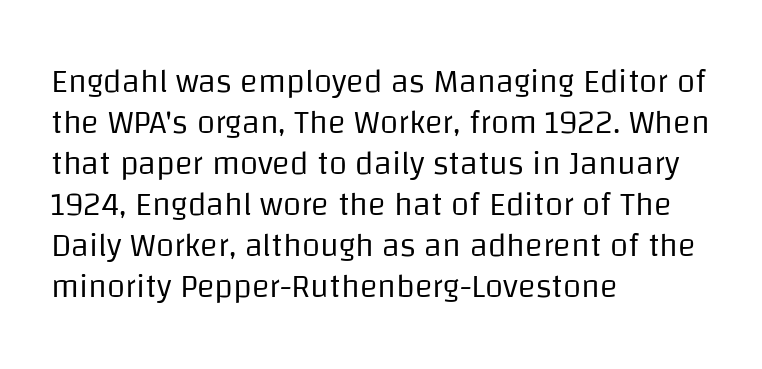
Q: Is the text bold? A: No.
Q: Is the text italic (slanted)? A: No, it is upright.
Q: Is the typeface a serif or a sans-serif typeface? A: Sans-serif.
Q: Is the text underlined? A: No.
Q: How is the paragraph aligned? A: Left-aligned.
Q: Is the spacing between letters normal or unusually wide? A: Normal.
Q: Width (condensed, normal, or wide)? A: Normal.
Q: Stroke contrast? A: Low.
Q: x-height? A: Large.
Q: Monospaced? A: No.
